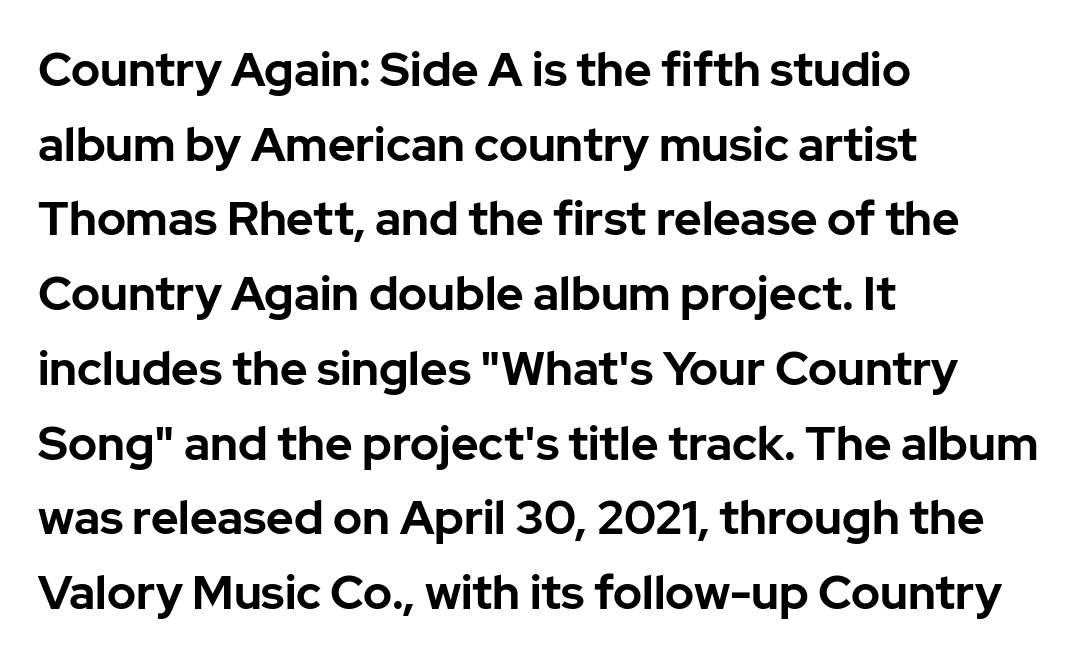
The image shows 47 px bold sans-serif type, upright; set left-aligned, normal line spacing (1.59x), normal letter spacing, not underlined; low stroke contrast and a medium x-height.
